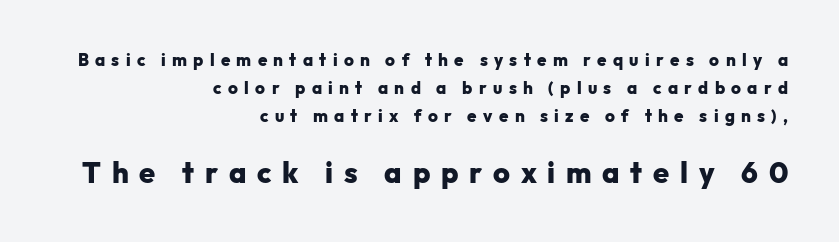
Typographic density is high because the face is bold. Do the characters align in a grid? No, the font is proportional. The strip under each line holds only bare page. The leading is moderate, giving the passage an even texture. This sample uses expanded letter spacing, leaving extra air between glyphs.
